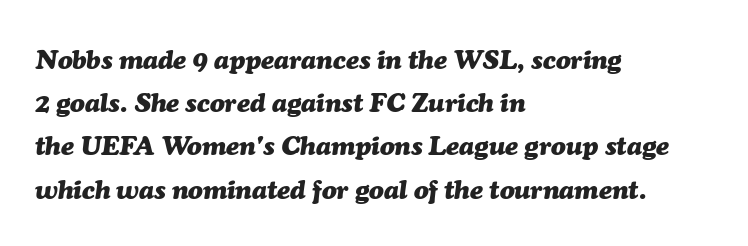
Q: Is the text bold? A: Yes.
Q: Is the text italic (slanted)? A: Yes, it leans right by about 7 degrees.
Q: Is the text underlined? A: No.
Q: How is the paragraph aligned? A: Left-aligned.
Q: Is the spacing between letters normal or unusually wide? A: Normal.
Q: Is the spacing between lines tight, normal or loose? A: Normal.
